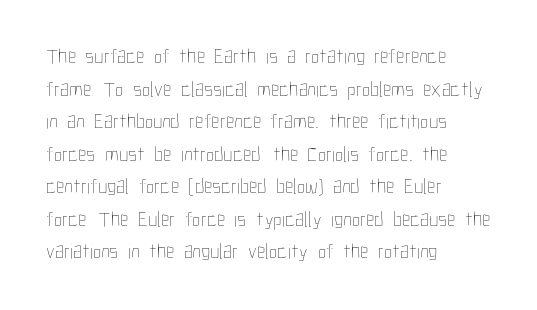
{"italic": "no", "bold": "no", "underline": "no", "align": "left", "line_spacing": "normal", "line_spacing_ratio": 1.55, "letter_spacing": "normal", "letter_spacing_em": 0.0, "glyph_px": 21}
